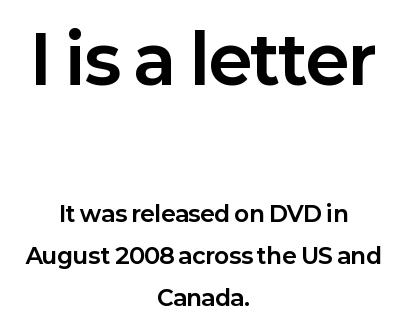
The image shows 66 px bold sans-serif type, upright; set centered, loose line spacing (1.92x), normal letter spacing, not underlined; the first (top) block is 3.0x larger; low stroke contrast and a medium x-height.
